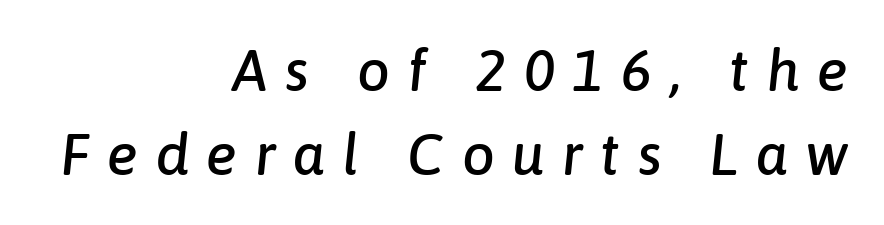
Q: Is the text italic (slanted)? A: Yes, it leans right by about 6 degrees.
Q: Is the text underlined? A: No.
Q: How is the paragraph aligned? A: Right-aligned.
Q: Is the spacing between letters normal or unusually wide? A: Unusually wide.
Q: Is the spacing between lines tight, normal or loose? A: Normal.
Q: Width (condensed, normal, or wide)? A: Normal.
Q: Stroke contrast? A: Low.
Q: x-height? A: Medium.
Q: Monospaced? A: No.
